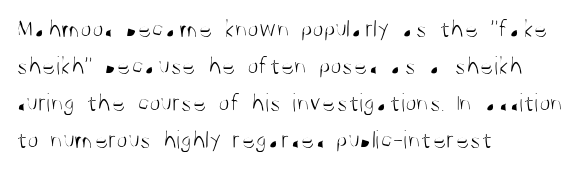
{"italic": "no", "bold": "no", "underline": "no", "align": "left", "line_spacing": "normal", "line_spacing_ratio": 1.42, "letter_spacing": "normal", "letter_spacing_em": 0.0, "glyph_px": 26}
